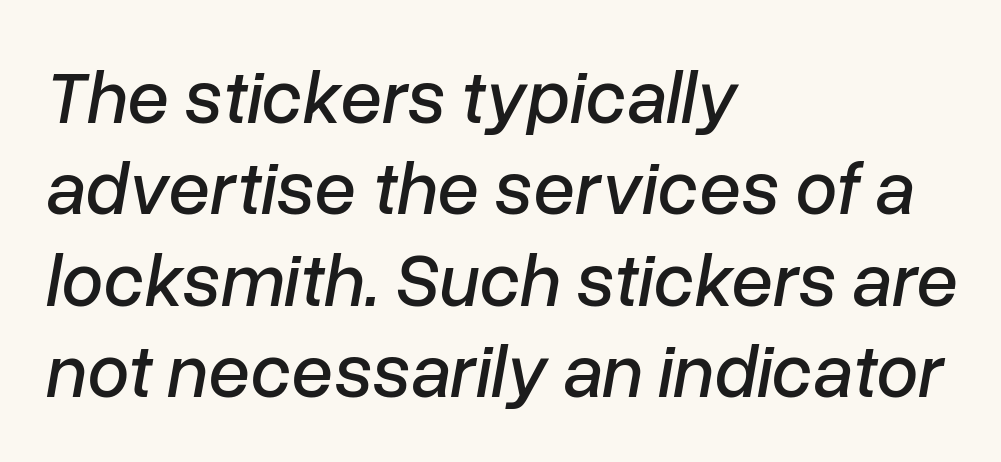
{"italic": "yes", "lean": "right", "slant_degrees": 10, "width": "normal", "stroke_contrast": "low", "x_height": "medium", "monospaced": "no", "underline": "no", "align": "left", "line_spacing_ratio": 1.22, "letter_spacing": "normal", "letter_spacing_em": 0.0, "glyph_px": 75}
